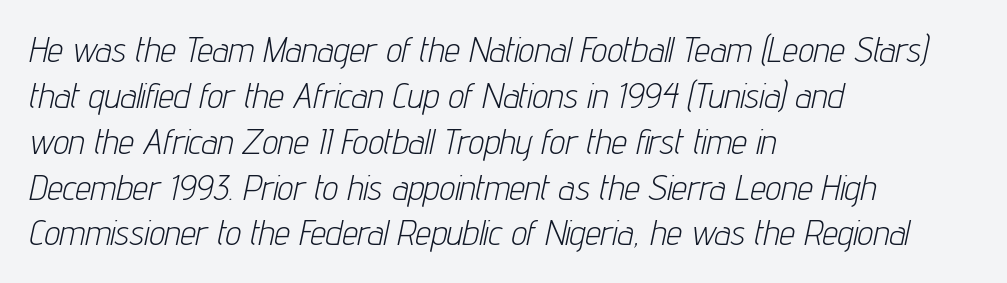
{"italic": "yes", "lean": "right", "slant_degrees": 12, "bold": "no", "weight": "light", "width": "condensed", "stroke_contrast": "low", "x_height": "medium", "monospaced": "no", "underline": "no", "align": "left", "line_spacing": "normal", "line_spacing_ratio": 1.31, "letter_spacing": "normal", "letter_spacing_em": 0.0, "glyph_px": 35}
